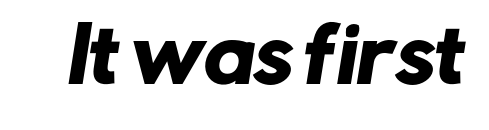
Is this a fixed-width face? No — the glyphs have proportional, varying widths. Descenders hang freely into open space. Inter-character spacing is left at the font's built-in metrics. What kind of face is this? One without serifs — a sans.
